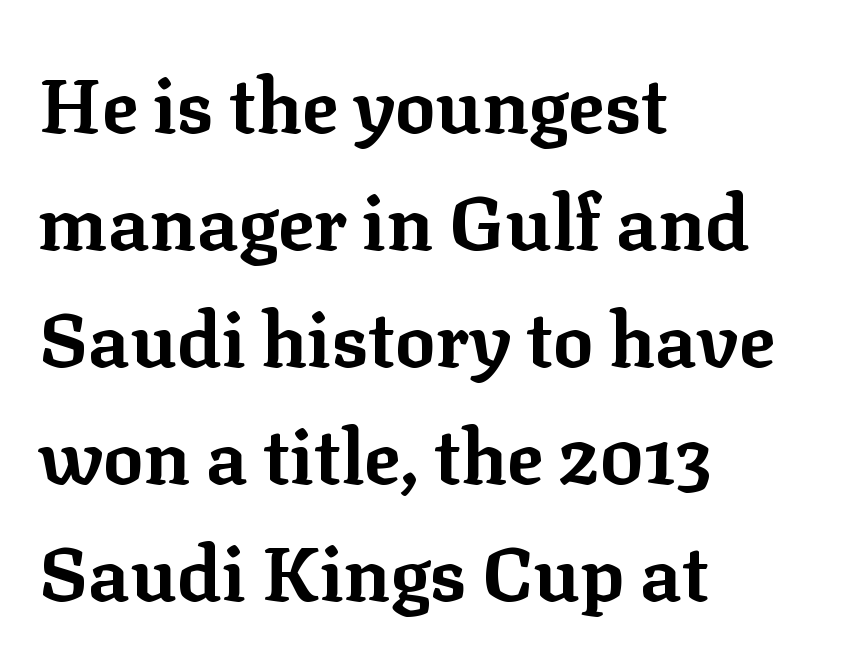
{"serif": "yes", "italic": "no", "bold": "yes", "weight": "bold", "width": "normal", "stroke_contrast": "low", "x_height": "medium", "monospaced": "no", "underline": "no", "align": "left", "line_spacing": "normal", "line_spacing_ratio": 1.54, "letter_spacing": "normal", "letter_spacing_em": 0.0, "glyph_px": 76}
